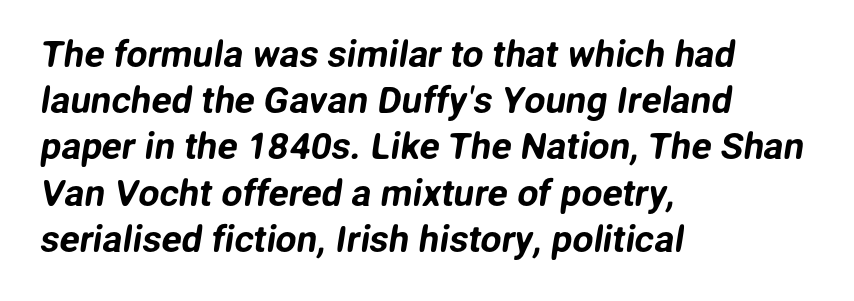
{"serif": "no", "width": "normal", "stroke_contrast": "low", "x_height": "medium", "monospaced": "no", "underline": "no", "align": "left", "line_spacing": "normal", "line_spacing_ratio": 1.25, "letter_spacing": "normal", "letter_spacing_em": 0.0, "glyph_px": 37}
